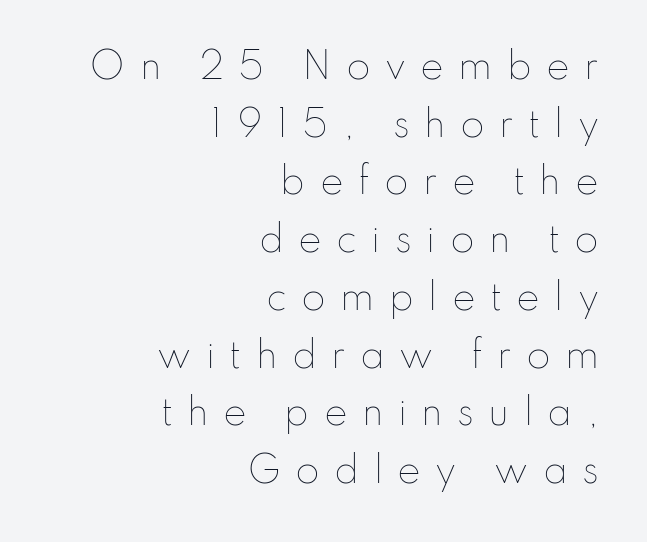
The image shows 35 px thin type, upright; set right-aligned, normal line spacing (1.65x), unusually wide letter spacing (+0.41 em), not underlined; low stroke contrast and a small x-height.
